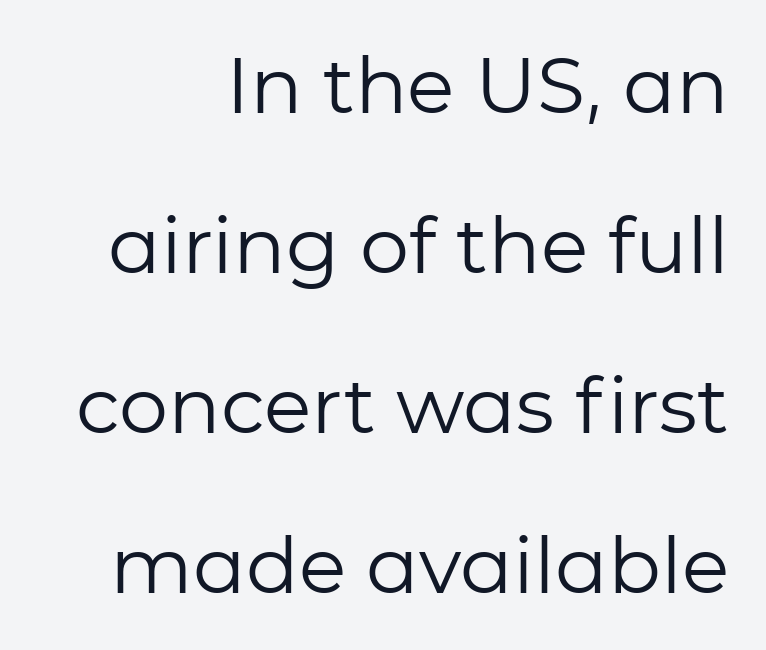
The letters carry no serifs — their stems end cleanly without finishing strokes. The gaps between neighbouring characters are ordinary and unremarkable. Heaviness? Minimal to ordinary, like unemphasized prose. The setting favours the right margin, as signatures and pull-quotes sometimes do.
